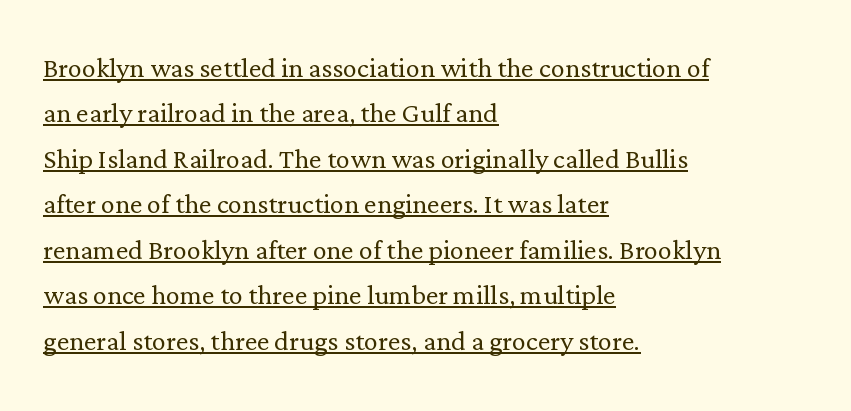
The weight would be labelled regular, book, light, or lighter still. Do the letters lean? They stand straight. The rag falls on the right side of this text block. A typesetter would call this leading conventional body-copy spacing.
